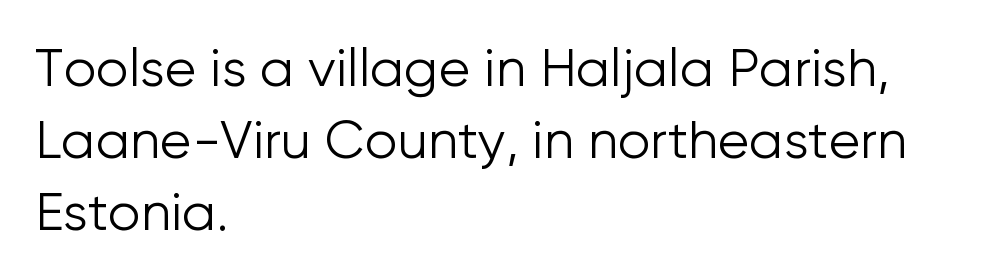
Q: Is the text bold? A: No.
Q: Is the text italic (slanted)? A: No, it is upright.
Q: Is the typeface a serif or a sans-serif typeface? A: Sans-serif.
Q: Is the text underlined? A: No.
Q: How is the paragraph aligned? A: Left-aligned.
Q: Is the spacing between letters normal or unusually wide? A: Normal.
Q: Is the spacing between lines tight, normal or loose? A: Normal.
Q: Width (condensed, normal, or wide)? A: Normal.
Q: Stroke contrast? A: Low.
Q: x-height? A: Medium.
Q: Monospaced? A: No.
